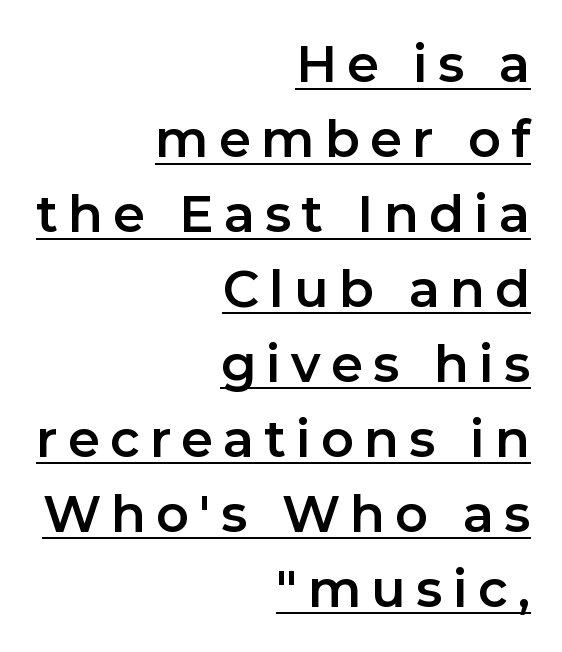
Regarding serifs, this sample does without them. Line endings align vertically; line beginnings do not. A continuous stroke trails under the words, as in a hyperlink. This sample has the flowing, uneven cadence of proportional lettering. Compared with typical body copy, the letter spacing here is much looser. Upright lettering throughout.
